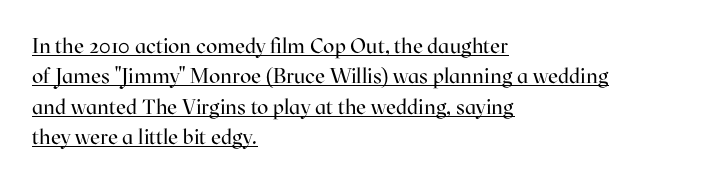
The image shows 21 px text type, upright; set left-aligned, normal line spacing (1.45x), normal letter spacing, underlined.
